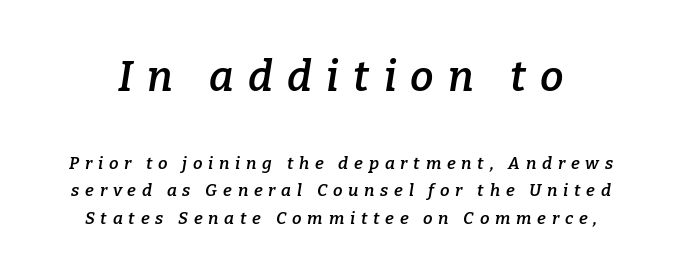
Font category for this specimen: serif. Two sizes are in play, and the larger belongs to the first block. Substantial extra tracking has been applied to these lines. Yep, that's italic — everything's leaning.
